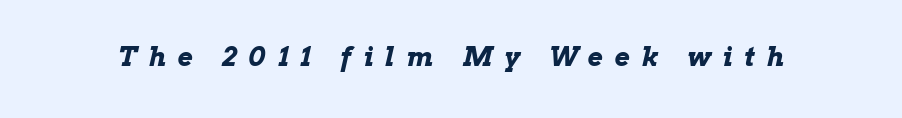
Q: Is the text bold? A: Yes.
Q: Is the text italic (slanted)? A: Yes, it leans right by about 13 degrees.
Q: Is the text underlined? A: No.
Q: Is the spacing between letters normal or unusually wide? A: Unusually wide.
